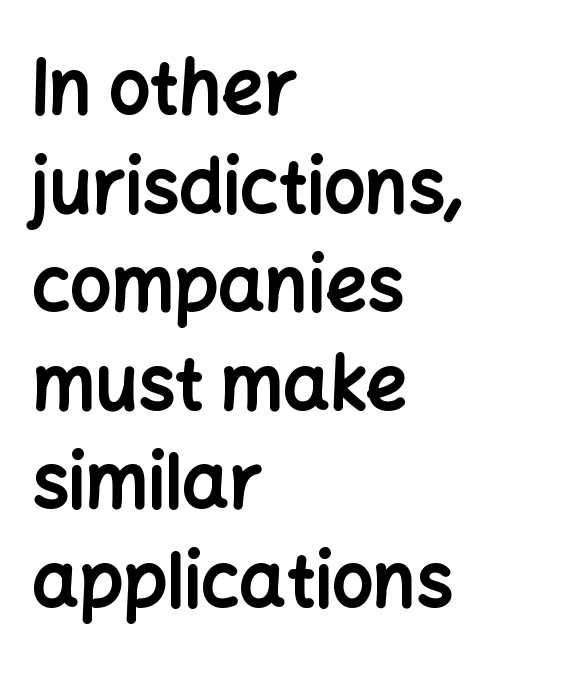
Q: Is the text bold? A: Yes.
Q: Is the text italic (slanted)? A: No, it is upright.
Q: Is the typeface a serif or a sans-serif typeface? A: Sans-serif.
Q: Is the text underlined? A: No.
Q: How is the paragraph aligned? A: Left-aligned.
Q: Is the spacing between letters normal or unusually wide? A: Normal.
Q: Is the spacing between lines tight, normal or loose? A: Normal.
Q: Width (condensed, normal, or wide)? A: Normal.
Q: Stroke contrast? A: Low.
Q: x-height? A: Medium.
Q: Monospaced? A: No.
